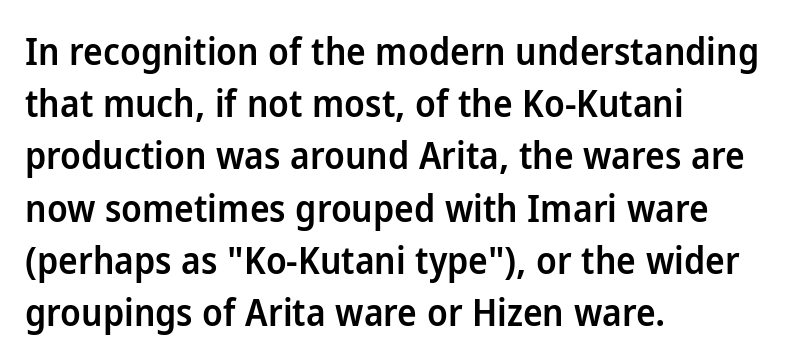
The image shows 37 px semibold sans-serif type, upright; set left-aligned, normal line spacing (1.41x), normal letter spacing, not underlined; low stroke contrast and a medium x-height.
